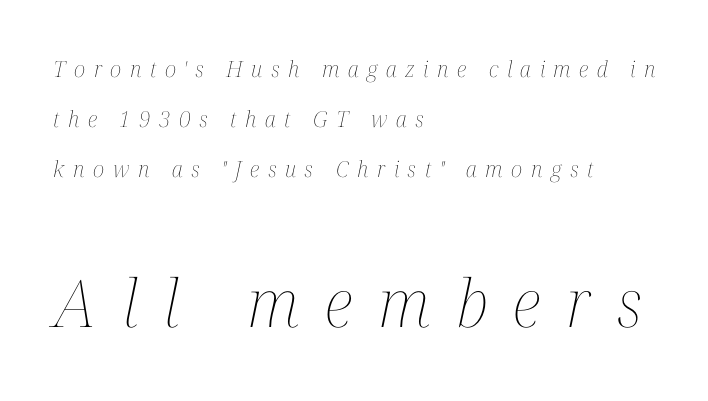
The image shows 66 px thin, condensed type, italic (leaning right); set left-aligned, loose line spacing (2.28x), unusually wide letter spacing (+0.39 em), not underlined; the second (bottom) block is 3.0x larger; medium stroke contrast and a medium x-height.
